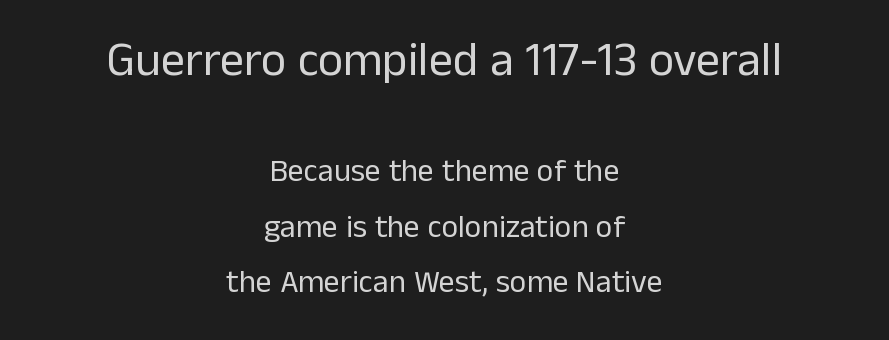
Character widths vary here, with narrow letters taking less room than wide ones. Italic: no, the glyphs are upright roman. Nothing sits at the stroke ends, so this counts as sans-serif. The rendering shrinks the type as you move from the upper chunk to the lower. Heaviness? Minimal to ordinary, like unemphasized prose. Caption: multi-line text, centered on the measure.
